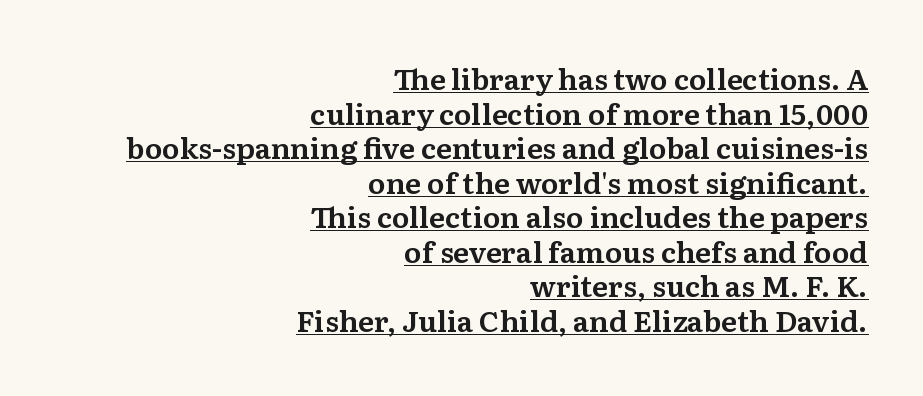
The passage shown is underscored from start to finish. These lines are composed in type with serifs. Think of a printed novel: that variable character pitch is what you see here. If you drew a line through each stem, it would be perfectly vertical.
